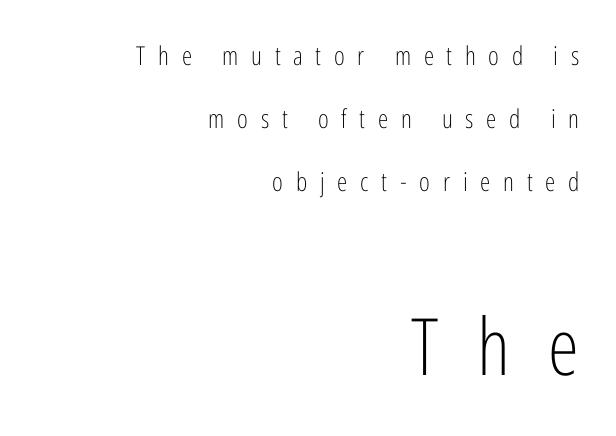
The image shows 79 px light, condensed sans-serif type, upright; set right-aligned, loose line spacing (2.43x), unusually wide letter spacing (+0.49 em), not underlined; the second (bottom) block is 3.04x larger; low stroke contrast and a medium x-height.
